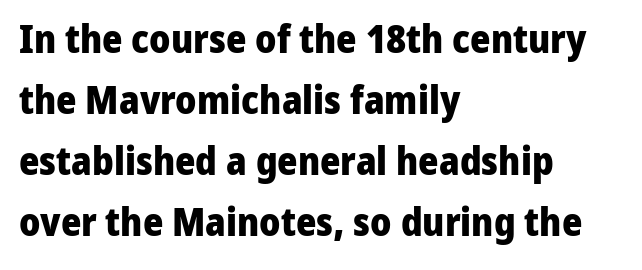
The image shows 39 px heavy sans-serif type, upright; set left-aligned, normal line spacing (1.56x), normal letter spacing, not underlined; low stroke contrast and a medium x-height.
